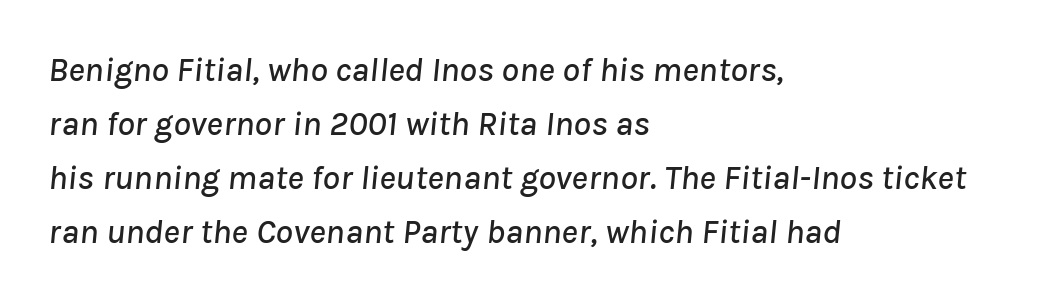
You could call the tracking neutral — neither tight nor loose. Normally led — the rows are evenly, conventionally spaced. Teacher's note: observe the even left margin — that is flush-left alignment. It's the slanting kind of type.
